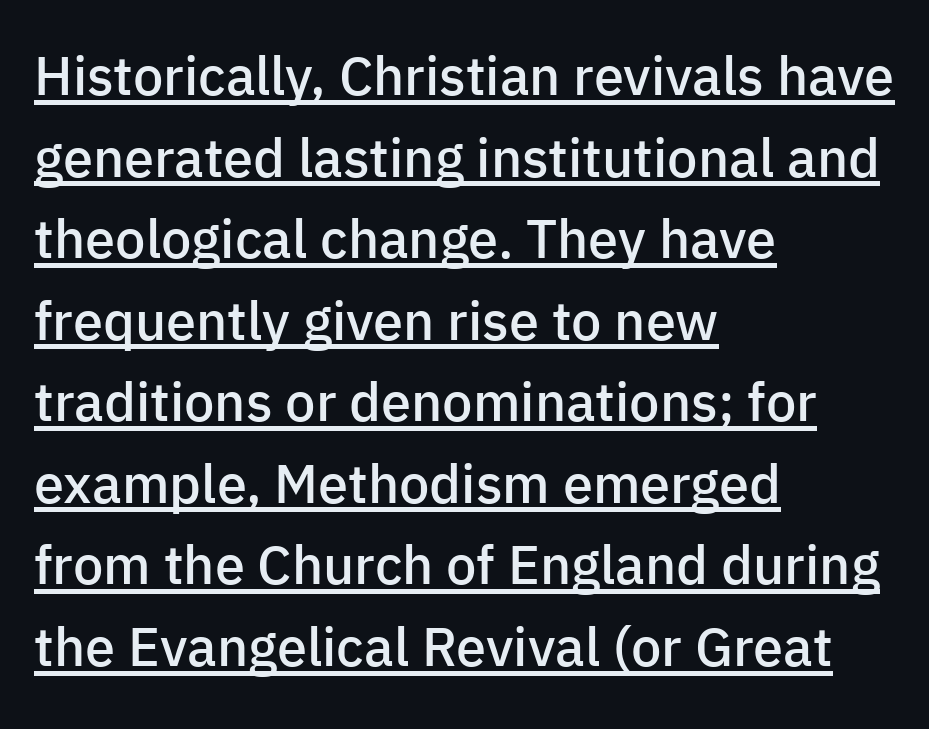
Here the designer chose a conventional face with non-uniform glyph widths. Each letter's strokes conclude bluntly, with no projecting serifs. Semibold letterforms, between regular and bold. Letter spacing: default. In CSS terms this would be text-align: left. Check the space under the baseline: a stroke is drawn there.
